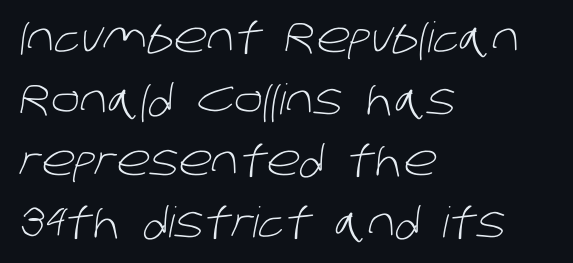
{"serif": "no", "bold": "no", "weight": "light", "width": "normal", "stroke_contrast": "low", "x_height": "large", "monospaced": "no", "underline": "no", "align": "left", "line_spacing": "normal", "line_spacing_ratio": 1.47, "letter_spacing": "normal", "letter_spacing_em": 0.0, "glyph_px": 42}
